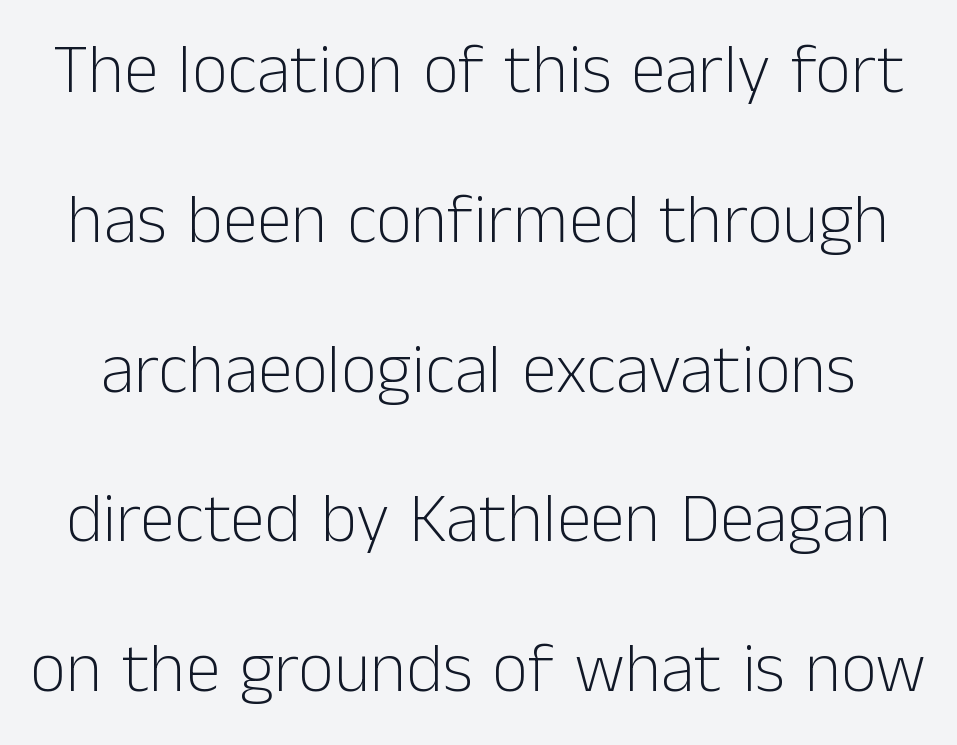
Q: Is the text bold? A: No.
Q: Is the text italic (slanted)? A: No, it is upright.
Q: Is the typeface a serif or a sans-serif typeface? A: Sans-serif.
Q: Is the text underlined? A: No.
Q: Is the spacing between letters normal or unusually wide? A: Normal.
Q: Is the spacing between lines tight, normal or loose? A: Loose.
Q: Width (condensed, normal, or wide)? A: Normal.
Q: Stroke contrast? A: Low.
Q: x-height? A: Medium.
Q: Monospaced? A: No.
